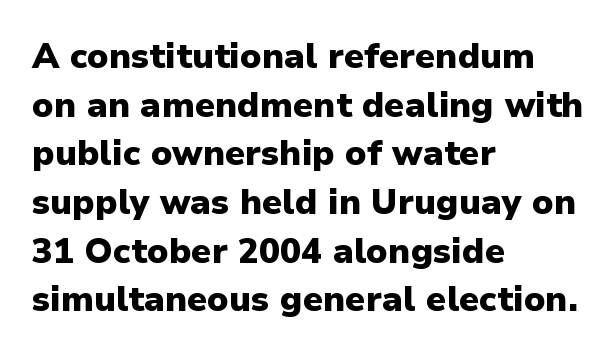
The image shows 35 px heavy sans-serif type, upright; set left-aligned, normal line spacing (1.39x), normal letter spacing, not underlined; low stroke contrast and a medium x-height.
